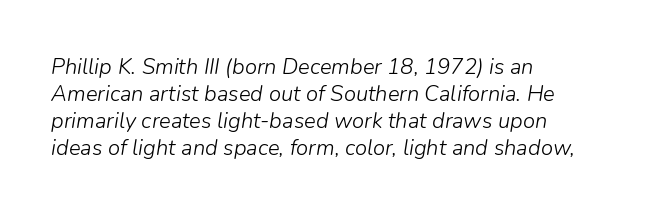
The type is set solid horizontally, with unmodified tracking. In terms of posture, this sample is oblique. A classic flush-left, rag-right setting is used for this passage. The string is rendered with underlining switched off. Is the type heavy? It reads as light-to-regular instead.
